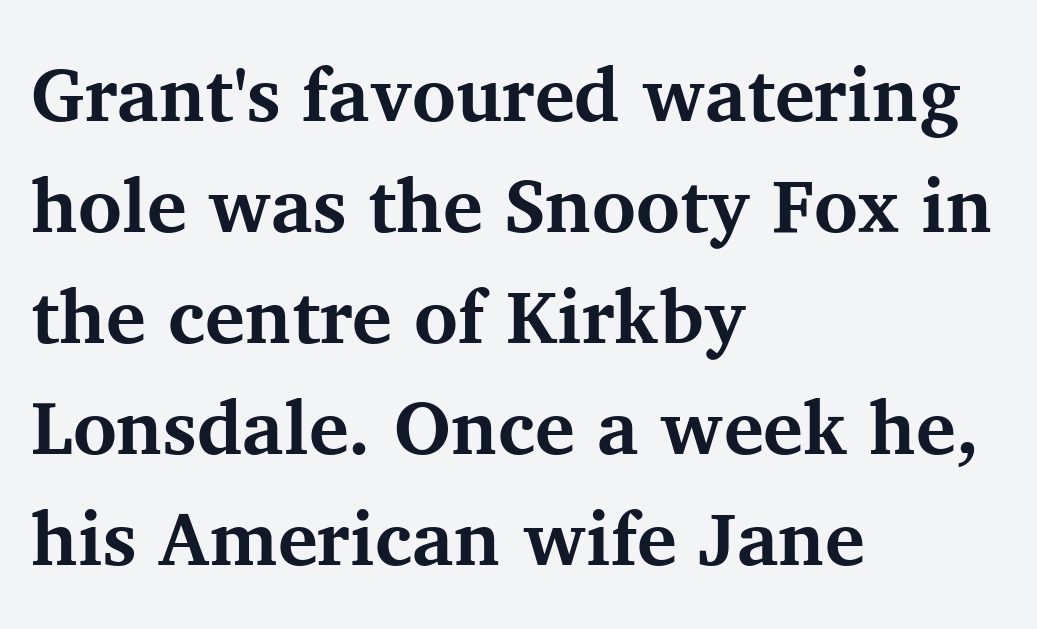
Q: Is the text bold? A: Yes.
Q: Is the text italic (slanted)? A: No, it is upright.
Q: Is the typeface a serif or a sans-serif typeface? A: Serif.
Q: Is the text underlined? A: No.
Q: How is the paragraph aligned? A: Left-aligned.
Q: Is the spacing between letters normal or unusually wide? A: Normal.
Q: Is the spacing between lines tight, normal or loose? A: Normal.
Q: Width (condensed, normal, or wide)? A: Normal.
Q: Stroke contrast? A: Medium.
Q: x-height? A: Medium.
Q: Monospaced? A: No.
